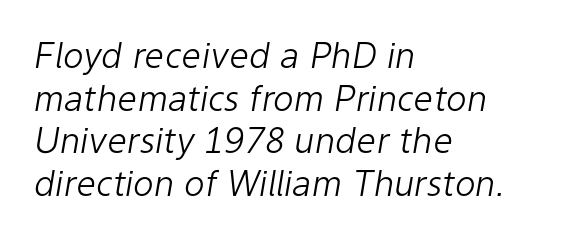
{"italic": "yes", "lean": "right", "slant_degrees": 9, "bold": "no", "weight": "light", "width": "normal", "stroke_contrast": "low", "x_height": "medium", "monospaced": "no", "underline": "no", "align": "left", "line_spacing_ratio": 1.22, "letter_spacing": "normal", "letter_spacing_em": 0.0, "glyph_px": 35}
